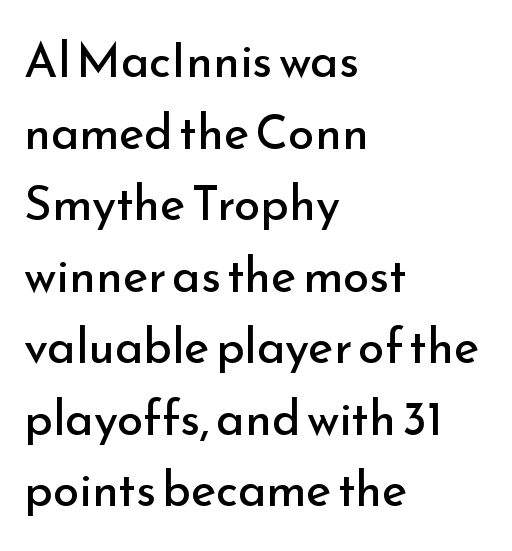
{"serif": "no", "italic": "no", "bold": "no", "weight": "regular", "width": "normal", "stroke_contrast": "low", "x_height": "small", "monospaced": "no", "underline": "no", "align": "left", "line_spacing": "normal", "line_spacing_ratio": 1.49, "letter_spacing": "normal", "letter_spacing_em": 0.0, "glyph_px": 48}
